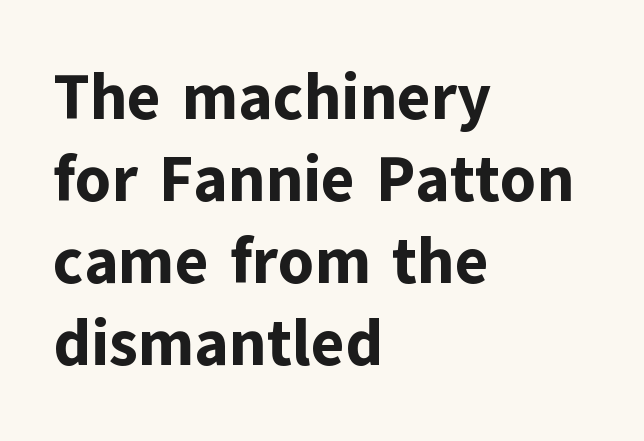
This sample has the flowing, uneven cadence of proportional lettering. The text was rendered using a sans face with plain stroke endings. Posture: upright roman. Heavy-handed strokes throughout: this text is bold. The lines are quadded left.
